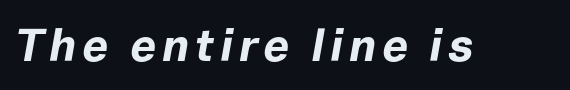
The image shows 46 px bold type, italic (leaning right); set not underlined; low stroke contrast and a medium x-height.
